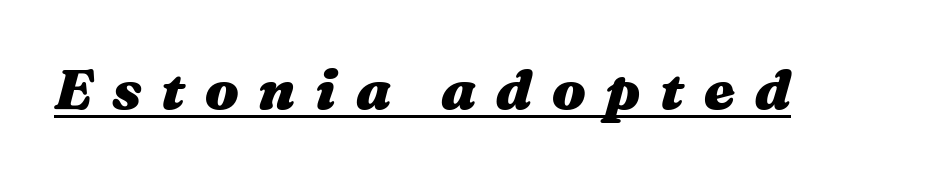
{"italic": "yes", "lean": "right", "slant_degrees": 16, "bold": "yes", "weight": "heavy", "width": "wide", "stroke_contrast": "medium", "x_height": "medium", "monospaced": "no", "underline": "yes", "letter_spacing": "wide", "letter_spacing_em": 0.35, "glyph_px": 56}
